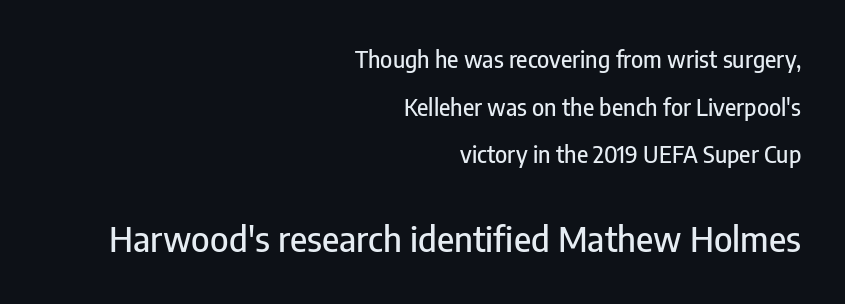
This sample uses plain, unmodified letter spacing. Scale increases going downward across the two blocks. The face used here is a sans, in the tradition of grotesques and geometrics. The letters stand straight up with perfectly vertical stems. You could not count columns in this text — the font is proportionally spaced.
